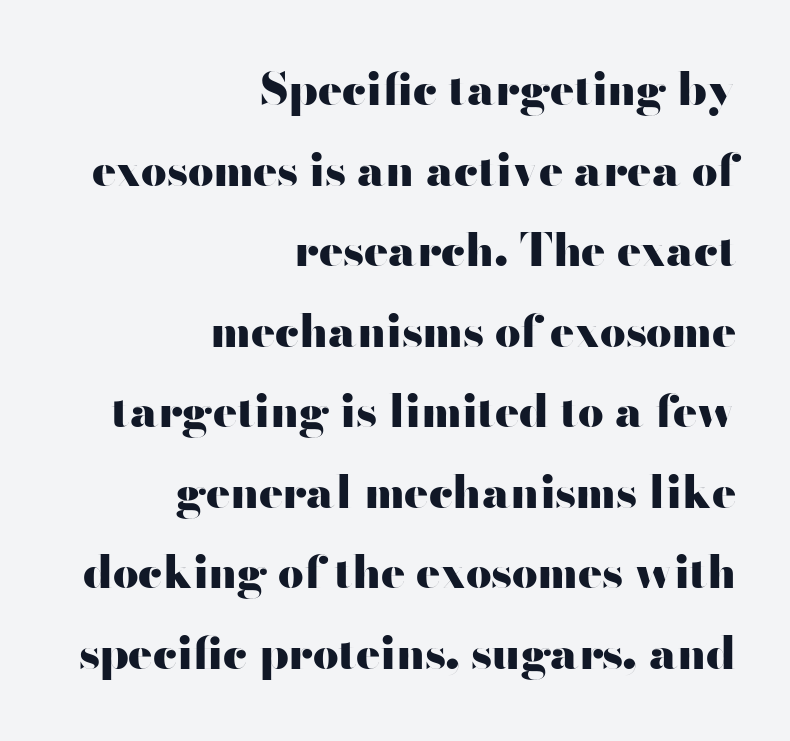
{"serif": "no", "italic": "no", "bold": "yes", "weight": "heavy", "width": "wide", "stroke_contrast": "high", "x_height": "small", "monospaced": "no", "underline": "no", "align": "right", "line_spacing_ratio": 1.79, "letter_spacing": "normal", "letter_spacing_em": 0.0, "glyph_px": 45}
